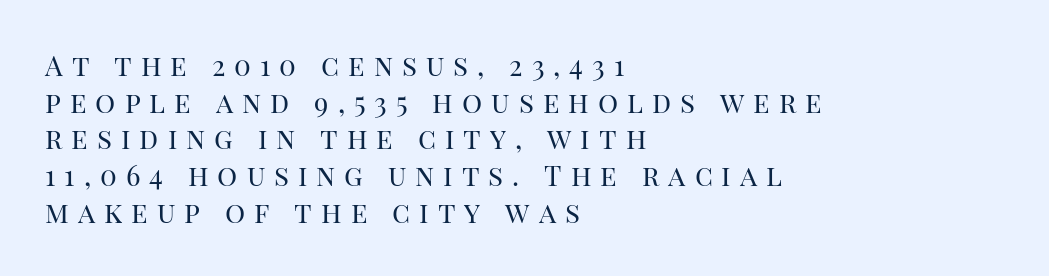
{"serif": "yes", "italic": "no", "bold": "no", "weight": "regular", "width": "normal", "stroke_contrast": "high", "x_height": "large", "monospaced": "no", "underline": "no", "align": "left", "line_spacing": "normal", "line_spacing_ratio": 1.31, "letter_spacing": "wide", "letter_spacing_em": 0.32, "glyph_px": 28}
